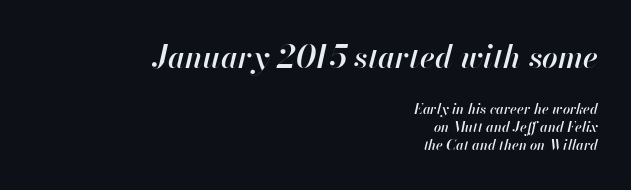
{"italic": "yes", "lean": "right", "slant_degrees": 13, "bold": "semi", "weight": "semibold", "width": "normal", "stroke_contrast": "high", "x_height": "small", "monospaced": "no", "underline": "no", "align": "right", "line_spacing": "normal", "line_spacing_ratio": 1.3, "letter_spacing": "normal", "letter_spacing_em": 0.0, "larger_block": "first", "size_ratio": 2.21, "glyph_px": 31}
